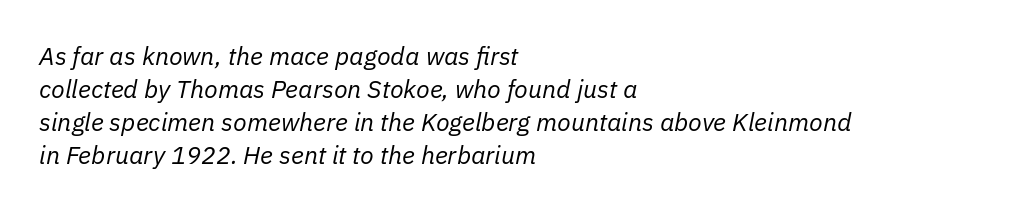
Q: Is the text bold? A: No.
Q: Is the text italic (slanted)? A: Yes, it leans right by about 11 degrees.
Q: Is the text underlined? A: No.
Q: How is the paragraph aligned? A: Left-aligned.
Q: Is the spacing between letters normal or unusually wide? A: Normal.
Q: Is the spacing between lines tight, normal or loose? A: Normal.
